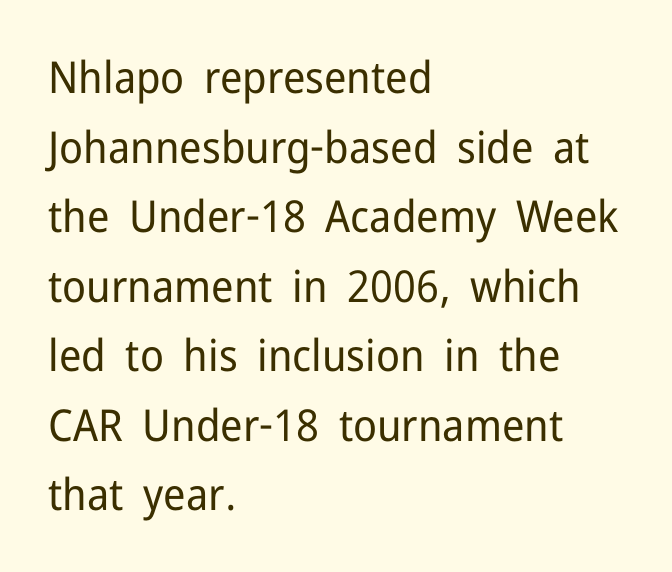
{"serif": "no", "italic": "no", "bold": "no", "weight": "regular", "width": "normal", "stroke_contrast": "low", "x_height": "medium", "monospaced": "no", "underline": "no", "align": "left", "line_spacing": "normal", "line_spacing_ratio": 1.58, "letter_spacing": "normal", "letter_spacing_em": 0.0, "glyph_px": 44}
